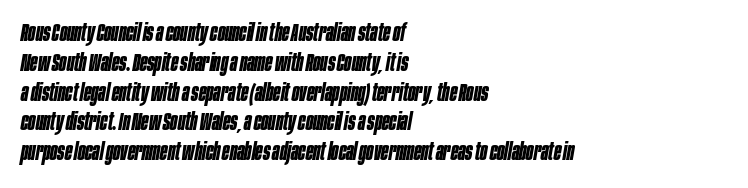
The image shows 24 px bold type, italic (leaning right); set left-aligned, line spacing 1.24x, normal letter spacing, not underlined.
